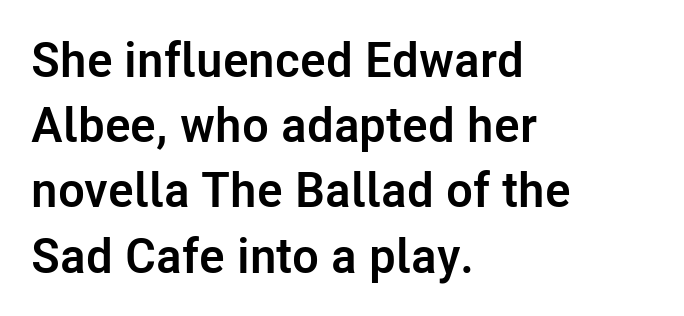
{"serif": "no", "italic": "no", "bold": "yes", "weight": "semibold", "width": "normal", "stroke_contrast": "low", "x_height": "medium", "monospaced": "no", "underline": "no", "align": "left", "line_spacing": "normal", "line_spacing_ratio": 1.33, "letter_spacing": "normal", "letter_spacing_em": 0.0, "glyph_px": 49}
